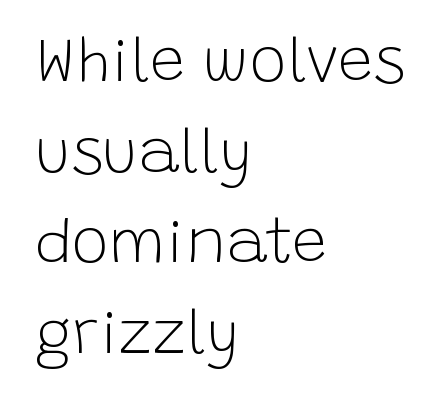
{"serif": "no", "italic": "no", "bold": "no", "weight": "light", "width": "normal", "stroke_contrast": "low", "x_height": "large", "monospaced": "no", "underline": "no", "align": "left", "line_spacing": "normal", "line_spacing_ratio": 1.46, "letter_spacing": "normal", "letter_spacing_em": 0.0, "glyph_px": 62}
